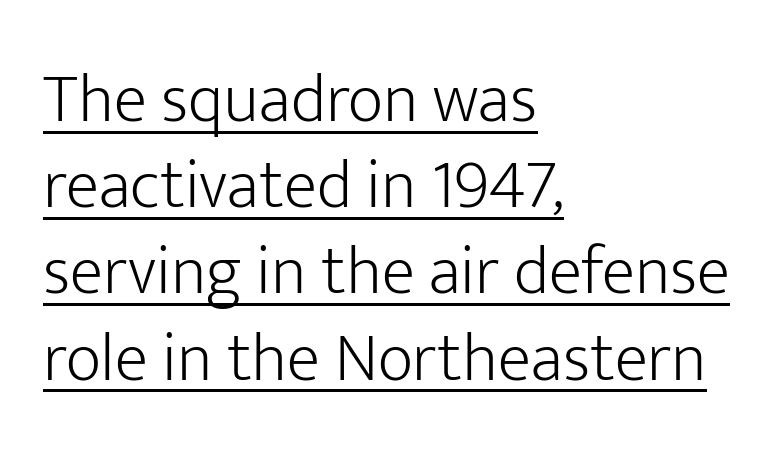
{"serif": "no", "italic": "no", "bold": "no", "weight": "light", "width": "normal", "stroke_contrast": "low", "x_height": "medium", "monospaced": "no", "underline": "yes", "align": "left", "line_spacing": "normal", "line_spacing_ratio": 1.25, "letter_spacing": "normal", "letter_spacing_em": 0.0, "glyph_px": 69}
